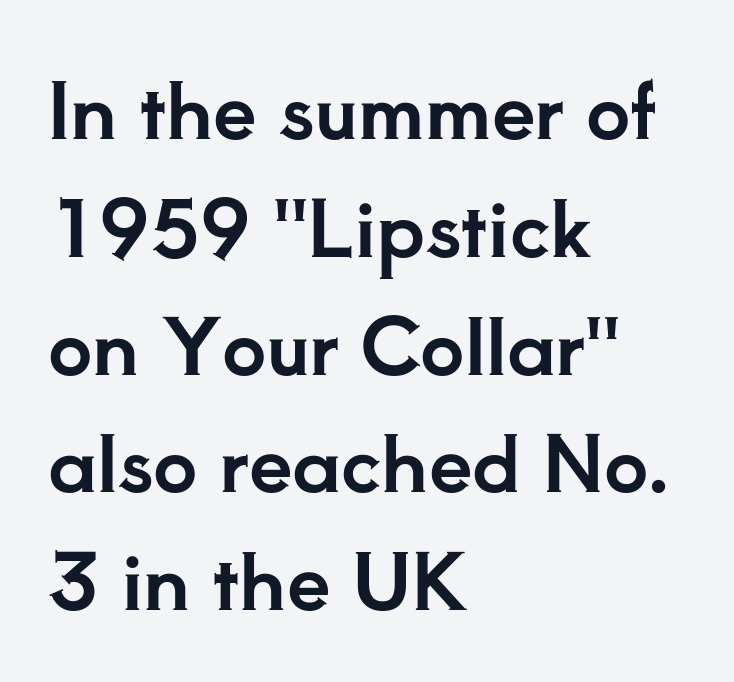
{"serif": "yes", "italic": "no", "width": "normal", "stroke_contrast": "low", "x_height": "small", "monospaced": "no", "underline": "no", "align": "left", "line_spacing": "normal", "line_spacing_ratio": 1.51, "letter_spacing": "normal", "letter_spacing_em": 0.0, "glyph_px": 78}
